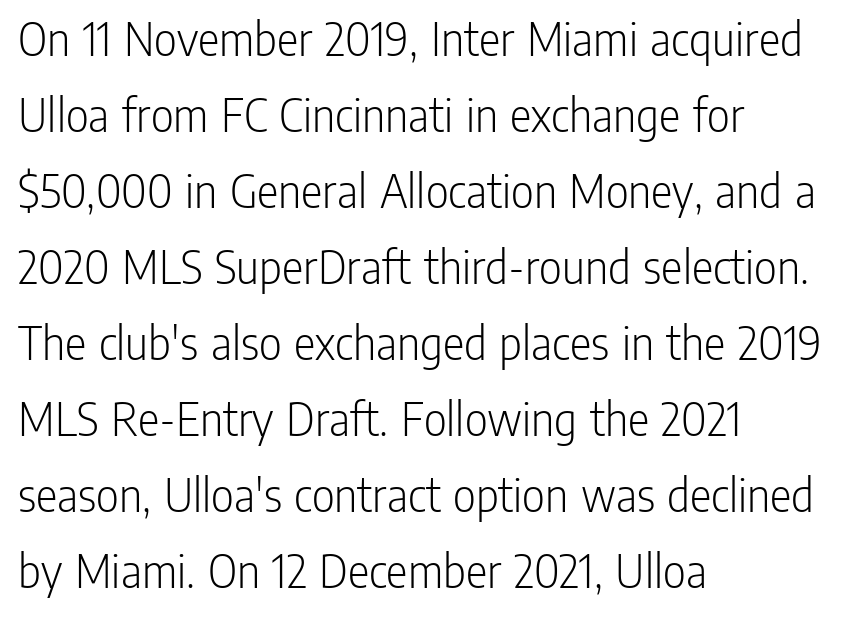
The image shows 50 px light, condensed sans-serif type, upright; set left-aligned, normal line spacing (1.52x), normal letter spacing, not underlined; low stroke contrast and a medium x-height.
